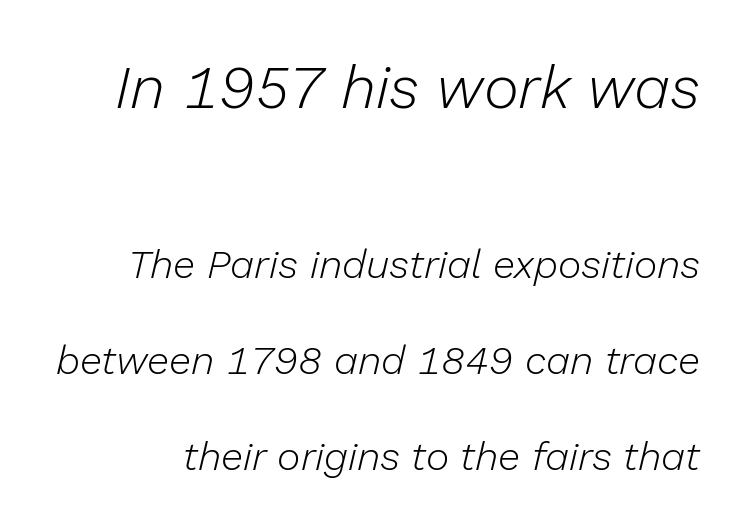
The image shows 60 px light type, italic (leaning right); set loose line spacing (2.4x), normal letter spacing, not underlined; the first (top) block is 1.5x larger; low stroke contrast and a medium x-height.
